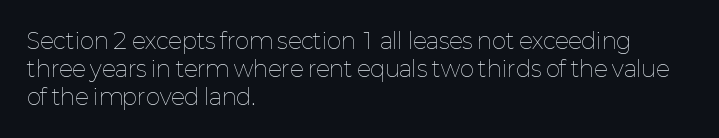
{"italic": "no", "bold": "no", "underline": "no", "align": "left", "line_spacing": "normal", "line_spacing_ratio": 1.28, "letter_spacing": "normal", "letter_spacing_em": 0.0, "glyph_px": 22}
